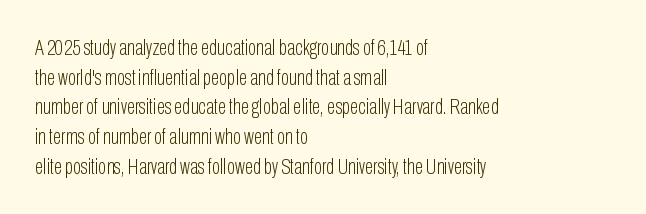
{"italic": "no", "bold": "no", "underline": "no", "align": "left", "line_spacing": "normal", "line_spacing_ratio": 1.35, "letter_spacing": "normal", "letter_spacing_em": 0.0, "glyph_px": 22}
